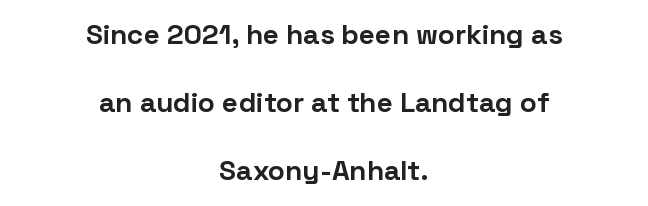
Honestly, there is no underline to notice here at all. The passage shown is typed in a proportional face where columns would drift. Notice how thick the strokes are: this is what a full bold looks like. Stroke terminals: plain, sans-serif.
